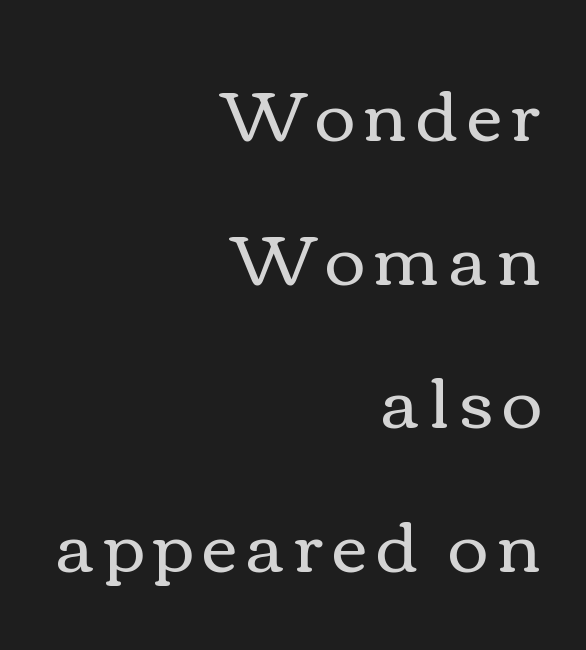
A typesetter would call this proportional, since set widths differ per character. The face looks like a standard text weight, possibly lighter. The space directly below the letters is spotless. The line-height multiplier appears high, well above default. You can tell it's not italic because the verticals are truly vertical.
